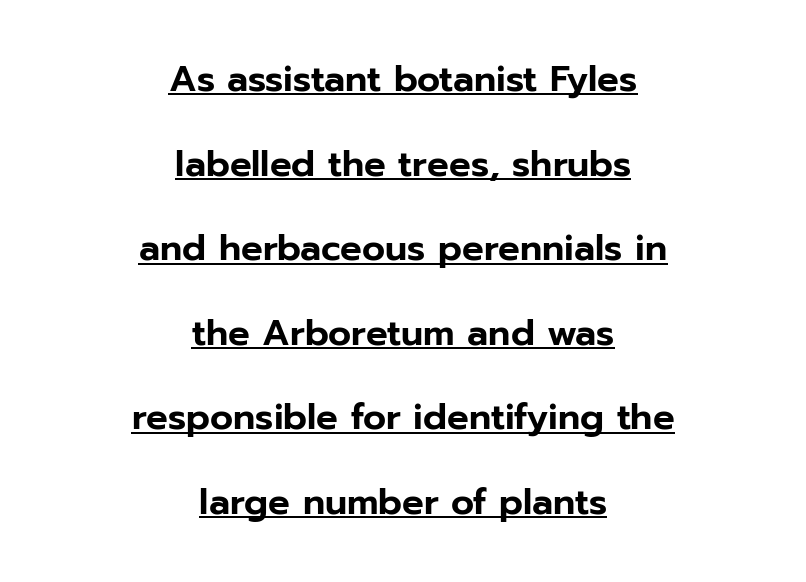
Q: Is the text italic (slanted)? A: No, it is upright.
Q: Is the typeface a serif or a sans-serif typeface? A: Sans-serif.
Q: Is the text underlined? A: Yes.
Q: How is the paragraph aligned? A: Centered.
Q: Is the spacing between letters normal or unusually wide? A: Normal.
Q: Is the spacing between lines tight, normal or loose? A: Loose.
Q: Width (condensed, normal, or wide)? A: Normal.
Q: Stroke contrast? A: Low.
Q: x-height? A: Medium.
Q: Monospaced? A: No.
